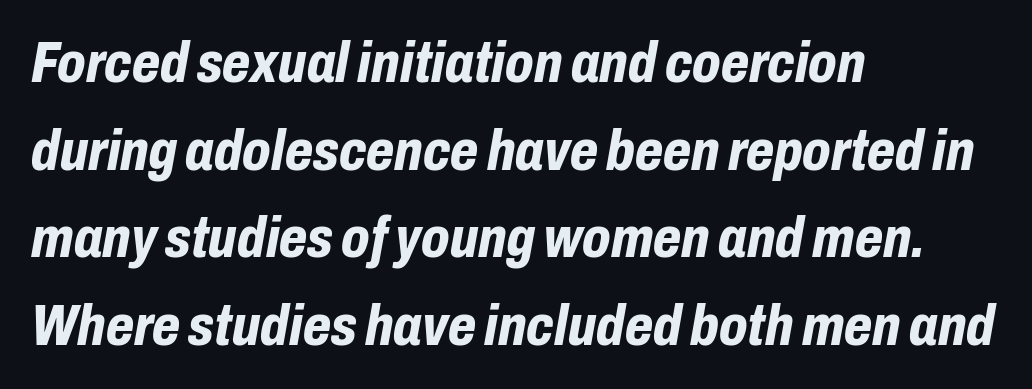
Q: Is the text bold? A: Yes.
Q: Is the text italic (slanted)? A: Yes, it leans right by about 10 degrees.
Q: Is the text underlined? A: No.
Q: How is the paragraph aligned? A: Left-aligned.
Q: Is the spacing between letters normal or unusually wide? A: Normal.
Q: Is the spacing between lines tight, normal or loose? A: Normal.
Q: Width (condensed, normal, or wide)? A: Condensed.
Q: Stroke contrast? A: Low.
Q: x-height? A: Medium.
Q: Monospaced? A: No.
